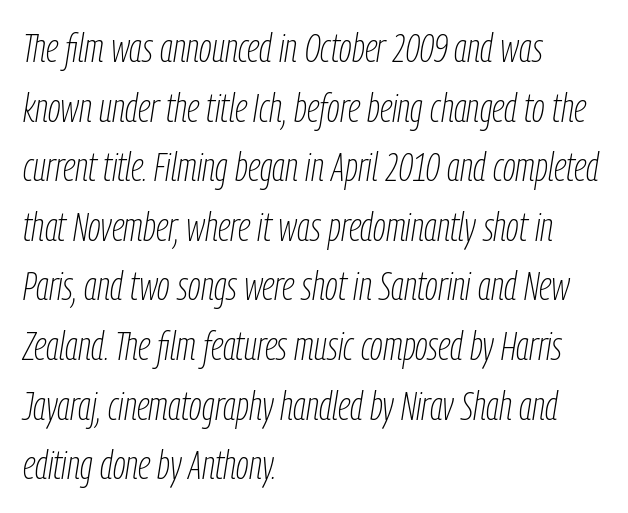
Q: Is the text bold? A: No.
Q: Is the text italic (slanted)? A: Yes, it leans right by about 9 degrees.
Q: Is the text underlined? A: No.
Q: How is the paragraph aligned? A: Left-aligned.
Q: Is the spacing between letters normal or unusually wide? A: Normal.
Q: Is the spacing between lines tight, normal or loose? A: Normal.
Q: Width (condensed, normal, or wide)? A: Condensed.
Q: Stroke contrast? A: Low.
Q: x-height? A: Medium.
Q: Monospaced? A: No.
